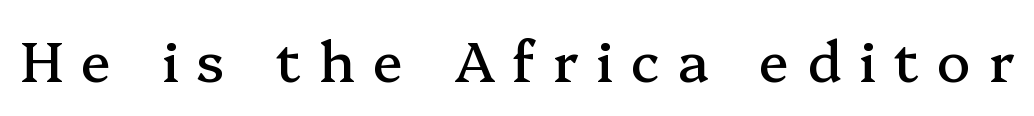
{"serif": "yes", "italic": "no", "width": "normal", "stroke_contrast": "medium", "x_height": "medium", "monospaced": "no", "underline": "no", "letter_spacing": "wide", "letter_spacing_em": 0.32, "glyph_px": 56}
